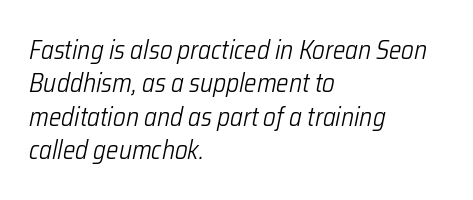
Each row of text sits above clean, open space. A typesetter would call this zero additional tracking. Left-aligned paragraph, ragged on the right. The typography opts for an oblique posture over an upright one.
